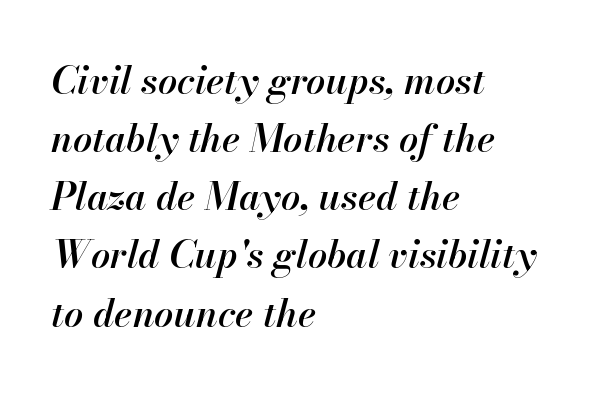
{"italic": "yes", "lean": "right", "slant_degrees": 13, "bold": "semi", "weight": "semibold", "width": "normal", "stroke_contrast": "high", "x_height": "small", "monospaced": "no", "underline": "no", "align": "left", "line_spacing": "normal", "line_spacing_ratio": 1.53, "letter_spacing": "normal", "letter_spacing_em": 0.0, "glyph_px": 38}
